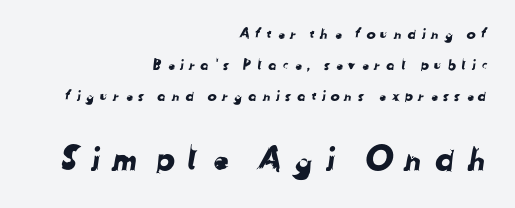
The image shows 32 px sans-serif type; set right-aligned, loose line spacing (2.23x), unusually wide letter spacing (+0.32 em), not underlined; the second (bottom) block is 2.29x larger; low stroke contrast and a medium x-height.
